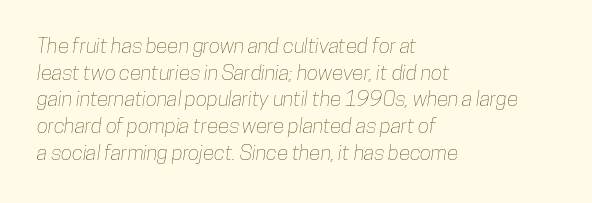
This rendering features lettering with no underline. What's the leading like? Ordinary, nothing unusual. Here the glyphs are tracked normally, forming tight word shapes. Line starts are locked; line ends wander.
